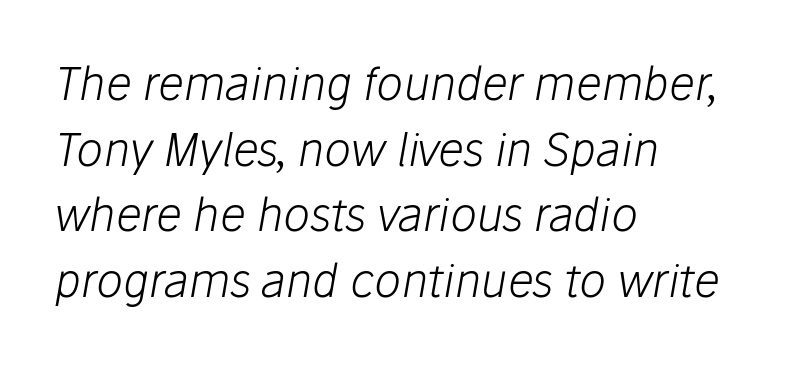
Students, observe: this is what conventionally led text looks like. No word sits above an underline. Does the lettering tilt? It does — this is italic. Each letter keeps its own natural width here, so spacing adapts to shape. A quiet, ordinary-to-light weight characterises the typeface. The letterforms sit shoulder to shoulder at normal distance.
